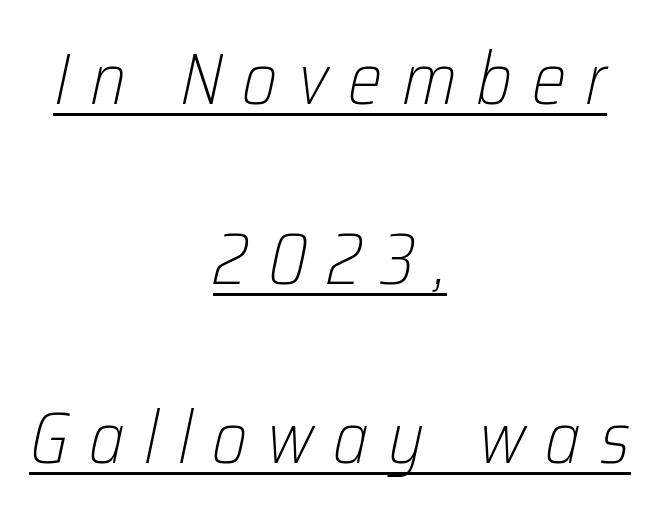
Rendered with sloped, italic letterforms. Successive baselines arrive slowly, with a big drop between each. Does a line run under the words? Yes, clearly. Tracking here is generous; glyphs stand well apart from one another. Line starts and ends both wander, symmetrically.
